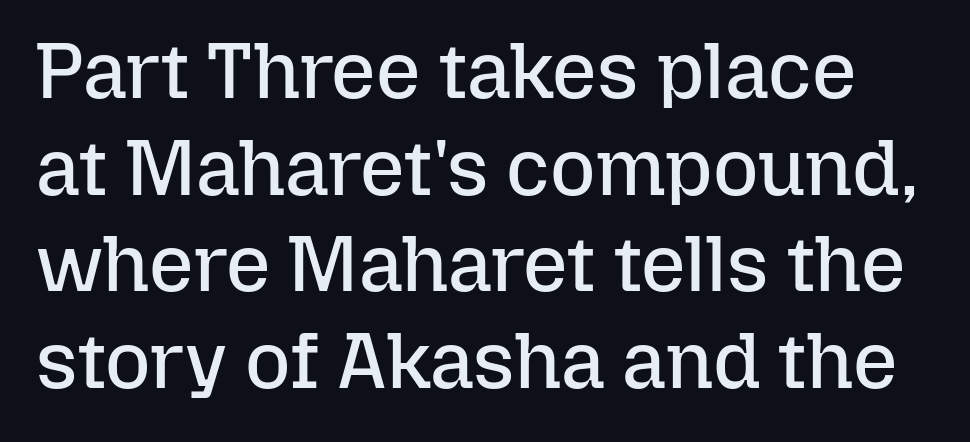
{"italic": "no", "bold": "no", "weight": "regular", "width": "normal", "stroke_contrast": "low", "x_height": "medium", "monospaced": "no", "underline": "no", "line_spacing_ratio": 1.24, "letter_spacing": "normal", "letter_spacing_em": 0.0, "glyph_px": 78}
